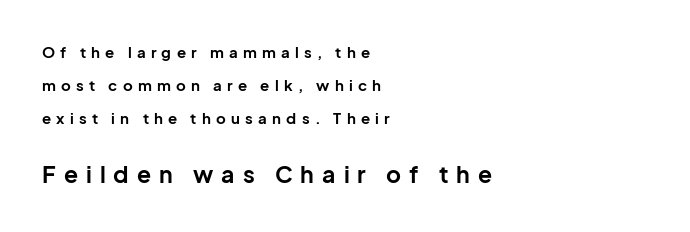
Q: Is the text bold? A: Yes.
Q: Is the text italic (slanted)? A: No, it is upright.
Q: Is the text underlined? A: No.
Q: How is the paragraph aligned? A: Left-aligned.
Q: Is the spacing between letters normal or unusually wide? A: Unusually wide.
Q: Is the spacing between lines tight, normal or loose? A: Loose.
Q: Which block of text is set in a larger size, the first (top) or the second (bottom)? A: The second (bottom) one.
